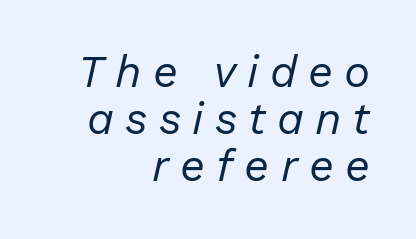
The specimen reads as italic at a glance. Caption: multi-line text, flush right, ragged left. You could barely slide anything between these rows. The horizontal fit of the characters is loose and conspicuously gappy.
